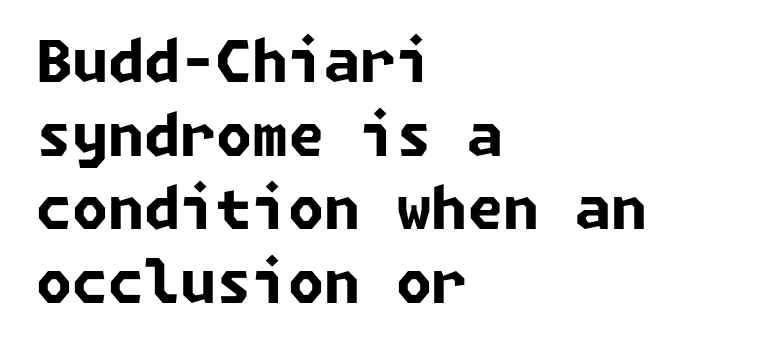
{"serif": "no", "bold": "yes", "weight": "bold", "width": "normal", "stroke_contrast": "low", "x_height": "medium", "underline": "no", "align": "left", "line_spacing": "normal", "line_spacing_ratio": 1.27, "letter_spacing": "normal", "letter_spacing_em": 0.0, "glyph_px": 58}
